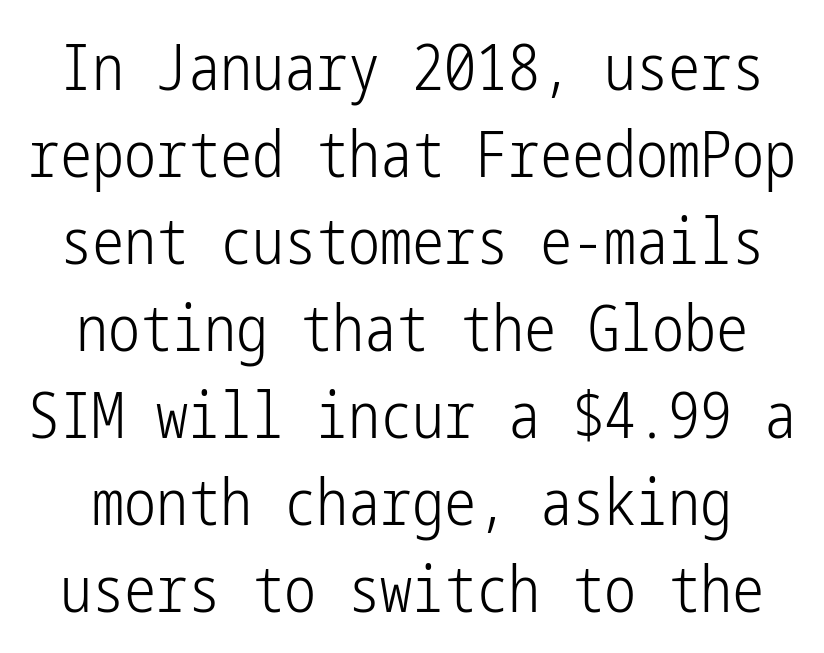
Q: Is the text bold? A: No.
Q: Is the text italic (slanted)? A: No, it is upright.
Q: Is the typeface a serif or a sans-serif typeface? A: Sans-serif.
Q: Is the text underlined? A: No.
Q: Is the spacing between letters normal or unusually wide? A: Normal.
Q: Is the spacing between lines tight, normal or loose? A: Normal.
Q: Width (condensed, normal, or wide)? A: Condensed.
Q: Stroke contrast? A: Low.
Q: x-height? A: Medium.
